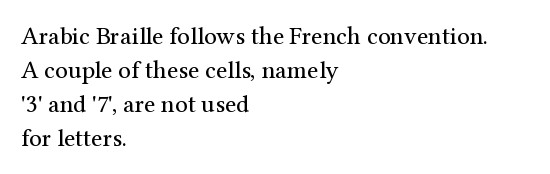
A normal amount of white space separates one row of letters from the next. Honestly, the letter spacing is just normal — you wouldn't notice it. The font's upright variant was chosen for this text. Is this a heavy cut? Hardly; it is regular or lighter. Caption: multi-line text, flush left, ragged right.
